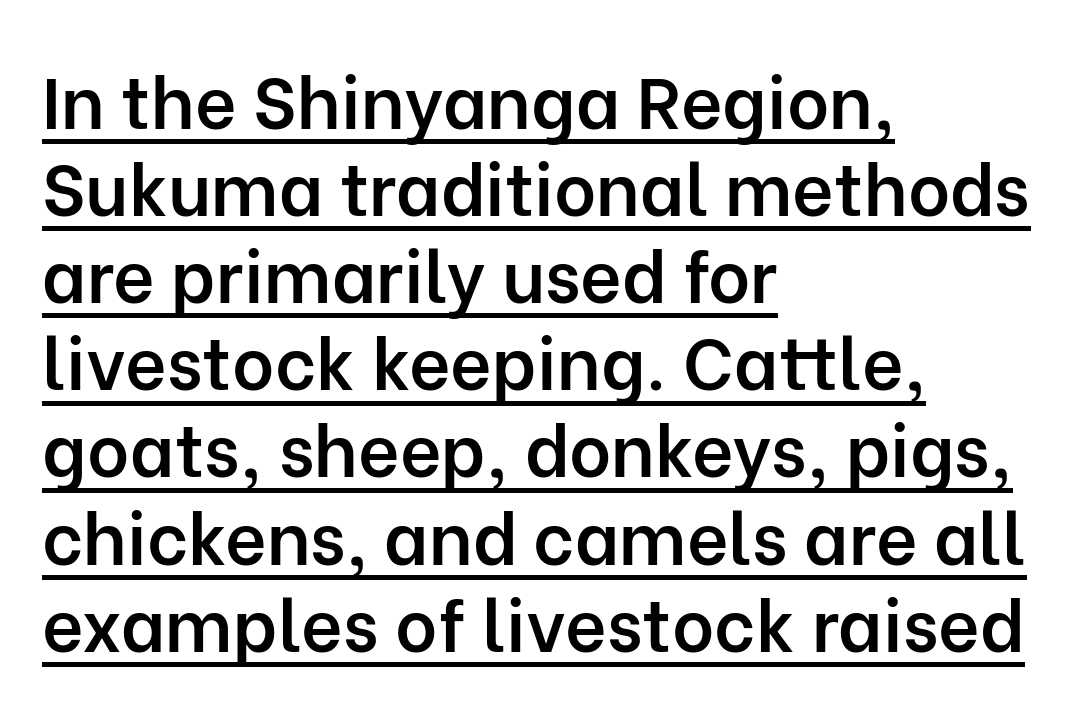
The image shows 72 px semibold sans-serif type, upright; set left-aligned, line spacing 1.21x, normal letter spacing, underlined; low stroke contrast and a medium x-height.
